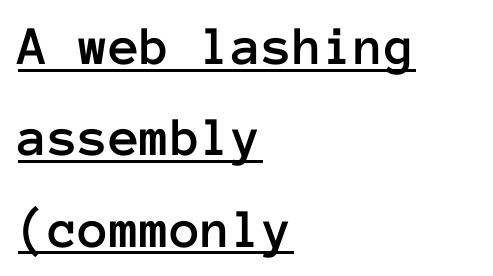
Style check: upright. Spacing verdict: monospaced, one width for all characters. Quick note: underline on. This rendering uses left alignment, leaving the right contour irregular.
